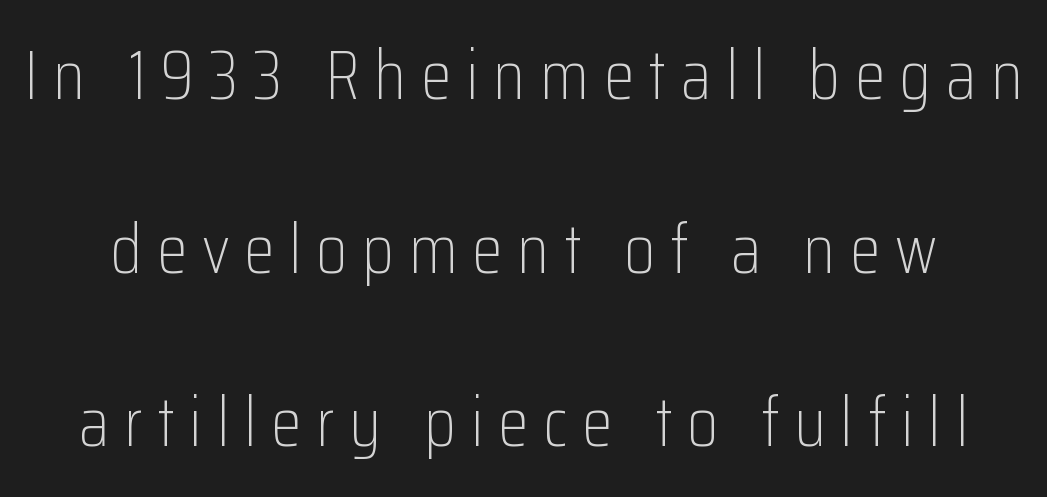
Q: Is the text bold? A: No.
Q: Is the text italic (slanted)? A: No, it is upright.
Q: Is the typeface a serif or a sans-serif typeface? A: Sans-serif.
Q: Is the text underlined? A: No.
Q: Is the spacing between letters normal or unusually wide? A: Unusually wide.
Q: Is the spacing between lines tight, normal or loose? A: Loose.
Q: Width (condensed, normal, or wide)? A: Condensed.
Q: Stroke contrast? A: Low.
Q: x-height? A: Medium.
Q: Monospaced? A: No.
